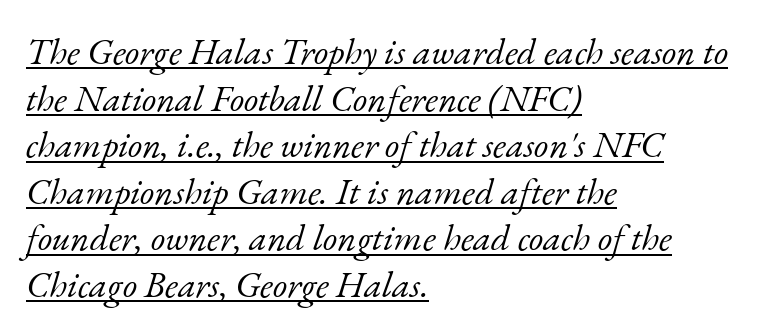
The image shows 37 px light serif type, italic (leaning right); set left-aligned, normal line spacing (1.26x), normal letter spacing, underlined; low stroke contrast and a small x-height.
